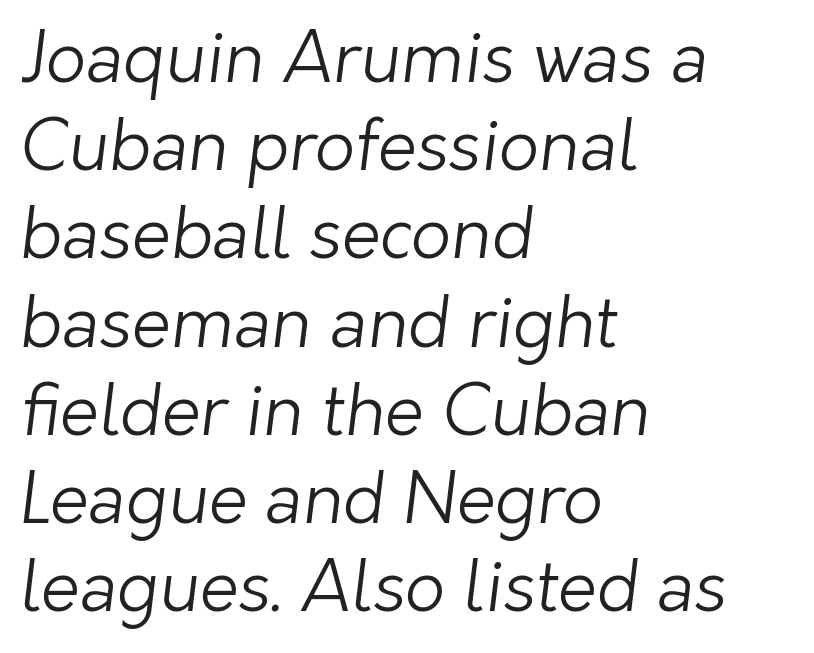
{"serif": "no", "bold": "no", "weight": "light", "width": "normal", "stroke_contrast": "low", "x_height": "medium", "monospaced": "no", "underline": "no", "align": "left", "line_spacing": "normal", "line_spacing_ratio": 1.26, "letter_spacing": "normal", "letter_spacing_em": 0.0, "glyph_px": 70}
